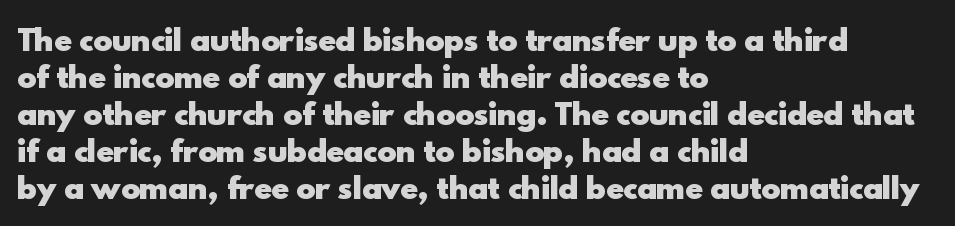
{"serif": "no", "italic": "no", "bold": "yes", "weight": "heavy", "width": "normal", "x_height": "small", "monospaced": "no", "underline": "no", "align": "left", "line_spacing": "normal", "line_spacing_ratio": 1.28, "letter_spacing": "normal", "letter_spacing_em": 0.0, "glyph_px": 29}
